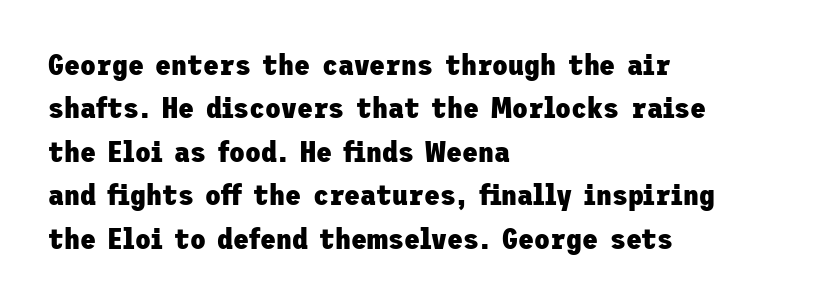
The passage shown stacks its lines at a standard gap. These lines carry a lot of weight — the face is fully bold. The area under the type is left untouched. The rendering shows plain stroke endings on the letterforms — a sans-serif design.
